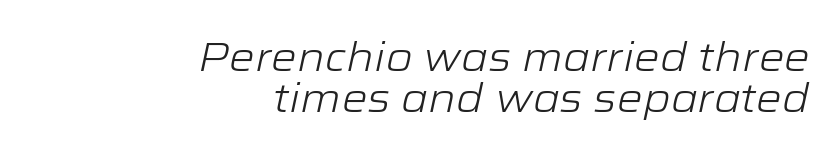
The image shows 41 px light, wide type, italic (leaning right); set right-aligned, tight line spacing (1.01x), normal letter spacing, not underlined; low stroke contrast and a medium x-height.
